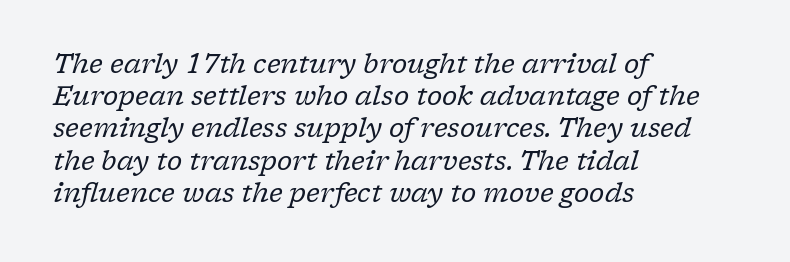
The specimen omits any rule beneath the text block's lines. In terms of posture, this sample is oblique. The tracking reads as untouched default to a designer's eye. The strokes are not fattened; the text isn't bold. Horizontally, the lines are justified to the leading edge only.
